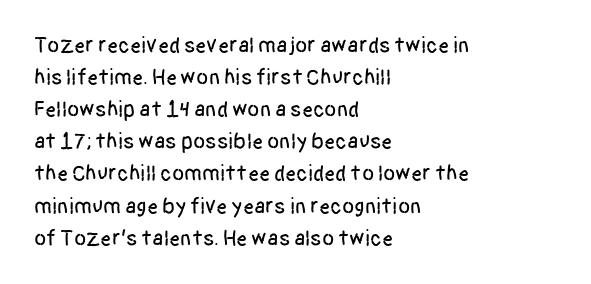
Q: Is the text italic (slanted)? A: No, it is upright.
Q: Is the text underlined? A: No.
Q: How is the paragraph aligned? A: Left-aligned.
Q: Is the spacing between letters normal or unusually wide? A: Normal.
Q: Is the spacing between lines tight, normal or loose? A: Normal.
